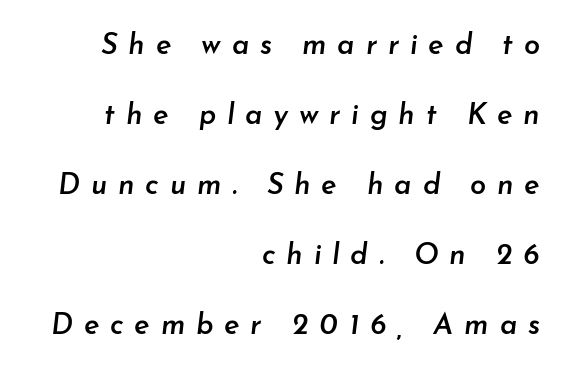
{"italic": "yes", "lean": "right", "slant_degrees": 7, "bold": "semi", "weight": "semibold", "width": "normal", "stroke_contrast": "low", "x_height": "small", "monospaced": "no", "underline": "no", "align": "right", "line_spacing": "loose", "line_spacing_ratio": 2.41, "letter_spacing": "wide", "letter_spacing_em": 0.37, "glyph_px": 29}
